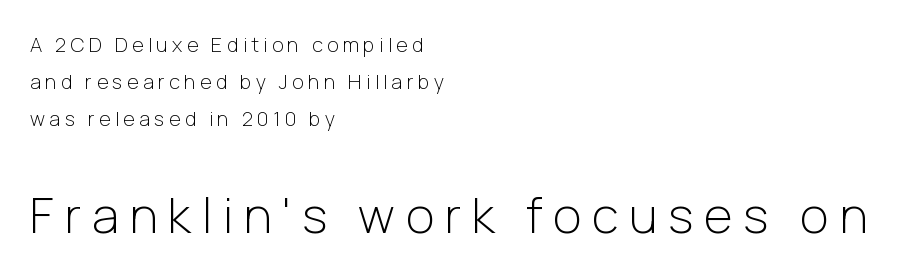
Q: Is the text bold? A: No.
Q: Is the text italic (slanted)? A: No, it is upright.
Q: Is the typeface a serif or a sans-serif typeface? A: Sans-serif.
Q: Is the text underlined? A: No.
Q: How is the paragraph aligned? A: Left-aligned.
Q: Is the spacing between letters normal or unusually wide? A: Unusually wide.
Q: Which block of text is set in a larger size, the first (top) or the second (bottom)? A: The second (bottom) one.
Q: Width (condensed, normal, or wide)? A: Normal.
Q: Stroke contrast? A: Low.
Q: x-height? A: Medium.
Q: Monospaced? A: No.
